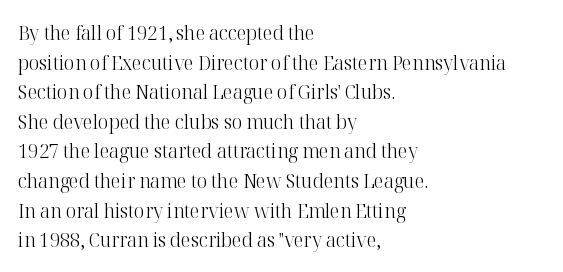
{"italic": "no", "bold": "no", "underline": "no", "align": "left", "line_spacing": "normal", "line_spacing_ratio": 1.48, "letter_spacing": "normal", "letter_spacing_em": 0.0, "glyph_px": 20}
